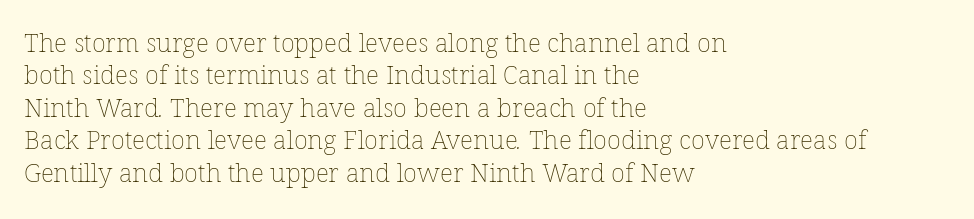
Each new line begins a customary step beneath the previous one. Counters stay open thanks to moderate or lighter strokes. The zone under the glyphs is completely vacant. Leftover space on each line is placed entirely after the last word. Between one letter and the next there's only the usual sliver of space.
